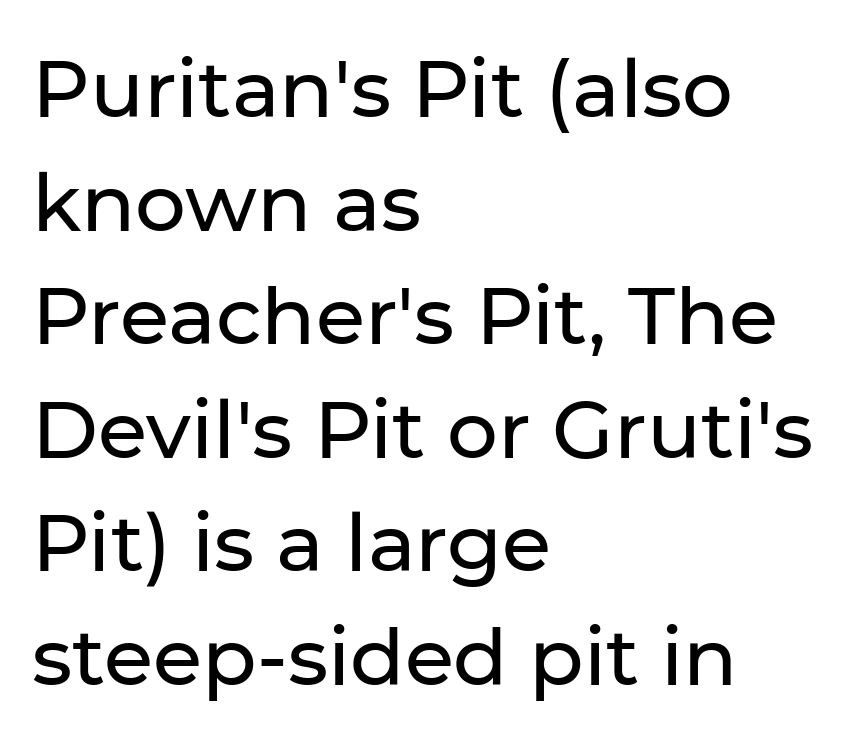
Regarding leading, the lines here are spaced in the standard way. The passage is arranged the way most books set body copy — flush left. Think of a printed novel: that variable character pitch is what you see here. Has an underline been added? It has not. Are there feet on the stems? There aren't — it's a sans. Every stem runs plumb, perpendicular to the baseline.
